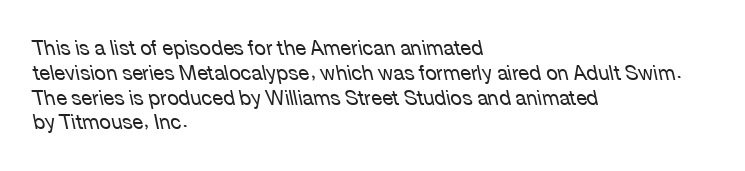
The image shows 20 px text type, italic (leaning left); set left-aligned, line spacing 1.24x, normal letter spacing, not underlined.
